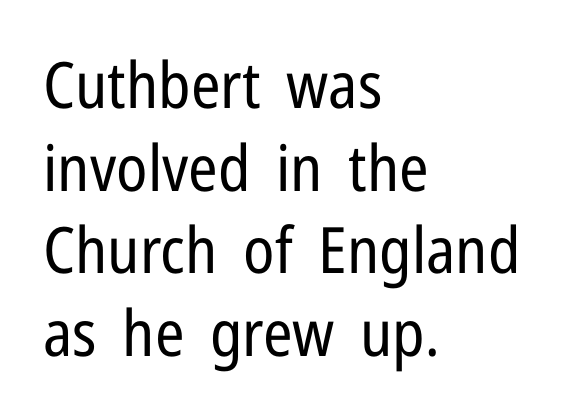
{"serif": "no", "italic": "no", "bold": "no", "weight": "regular", "width": "condensed", "stroke_contrast": "low", "x_height": "medium", "monospaced": "no", "underline": "no", "align": "left", "line_spacing": "normal", "line_spacing_ratio": 1.29, "letter_spacing": "normal", "letter_spacing_em": 0.0, "glyph_px": 64}
